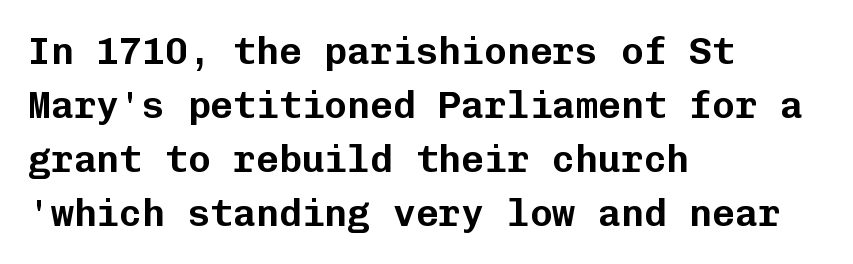
The image shows 38 px sans-serif type, upright, monospaced; set left-aligned, normal line spacing (1.42x), normal letter spacing, not underlined; low stroke contrast and a medium x-height.
